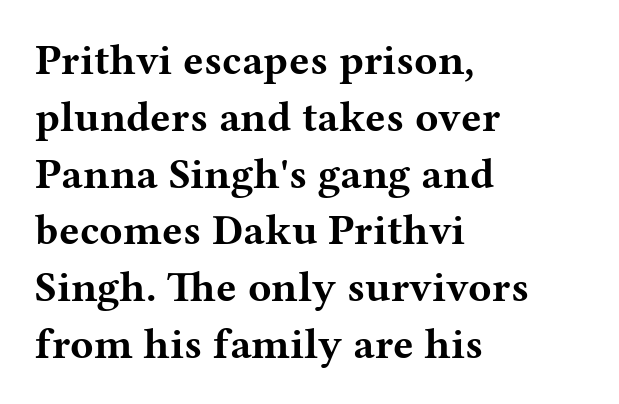
Whoever set this chose a conventional vertical rhythm. The letterforms sit shoulder to shoulder at normal distance. If you drew a line through each stem, it would be perfectly vertical. Words float on clear page, feet unadorned.
